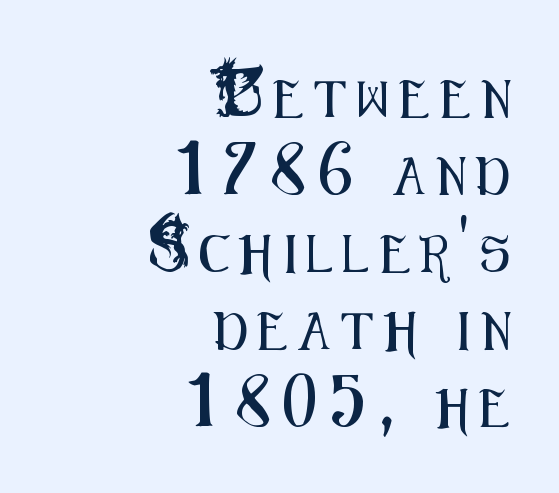
Q: Is the text italic (slanted)? A: No, it is upright.
Q: Is the typeface a serif or a sans-serif typeface? A: Sans-serif.
Q: Is the text underlined? A: No.
Q: How is the paragraph aligned? A: Right-aligned.
Q: Is the spacing between letters normal or unusually wide? A: Unusually wide.
Q: Is the spacing between lines tight, normal or loose? A: Loose.
Q: Width (condensed, normal, or wide)? A: Condensed.
Q: Stroke contrast? A: Medium.
Q: x-height? A: Small.
Q: Monospaced? A: No.
